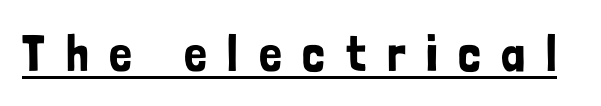
{"serif": "no", "italic": "no", "width": "condensed", "stroke_contrast": "low", "x_height": "medium", "monospaced": "no", "underline": "yes", "letter_spacing": "wide", "letter_spacing_em": 0.41, "glyph_px": 51}
